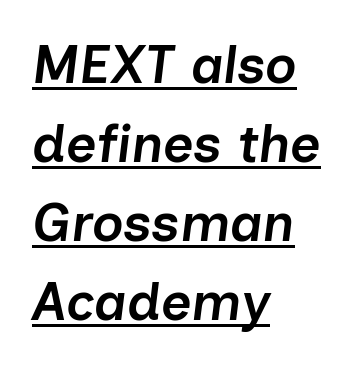
This is the in-between weight designers call semibold or demi. Designer's note — italics engaged. This sample carries an underscore along the baseline area. Alignment: flush left. The letters advance in unequal steps, a hallmark of proportional type. The gaps between neighbouring characters are ordinary and unremarkable.
